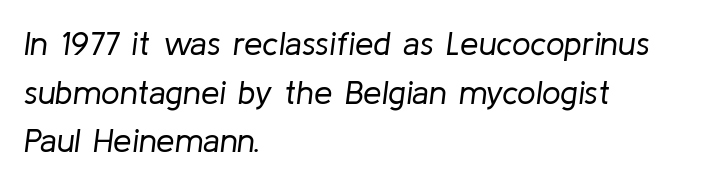
If you drew a line through each stem, it would be angled. Teacher's note: observe the even left margin — that is flush-left alignment. The font sits on the lighter half of the weight spectrum, regular included. Honestly, the letter spacing is just normal — you wouldn't notice it. This sample keeps an unexceptional amount of space between lines. The passage shown is typed in a proportional face where columns would drift.
